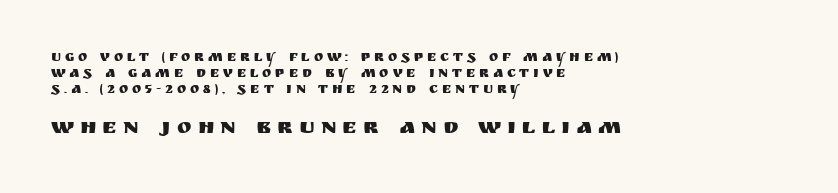
Italic? Not at all — the glyphs are vertical. The setting favours the left margin, as ordinary paragraphs usually do. The foot of each line stays bare and open. Each new line begins almost immediately beneath the previous one. Typesetter's note — lower block bumped up in size, upper block left smaller. In terms of letterspacing, this is a distinctly airy, spread setting.
